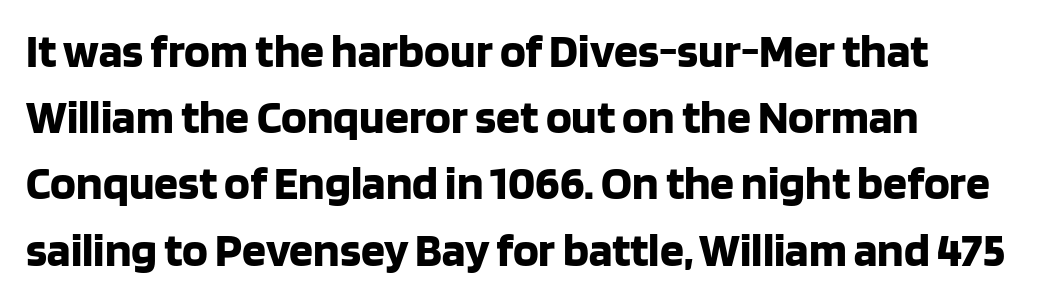
Q: Is the text bold? A: Yes.
Q: Is the text italic (slanted)? A: No, it is upright.
Q: Is the typeface a serif or a sans-serif typeface? A: Sans-serif.
Q: Is the text underlined? A: No.
Q: How is the paragraph aligned? A: Left-aligned.
Q: Is the spacing between letters normal or unusually wide? A: Normal.
Q: Is the spacing between lines tight, normal or loose? A: Normal.
Q: Width (condensed, normal, or wide)? A: Normal.
Q: Stroke contrast? A: Low.
Q: x-height? A: Large.
Q: Monospaced? A: No.
